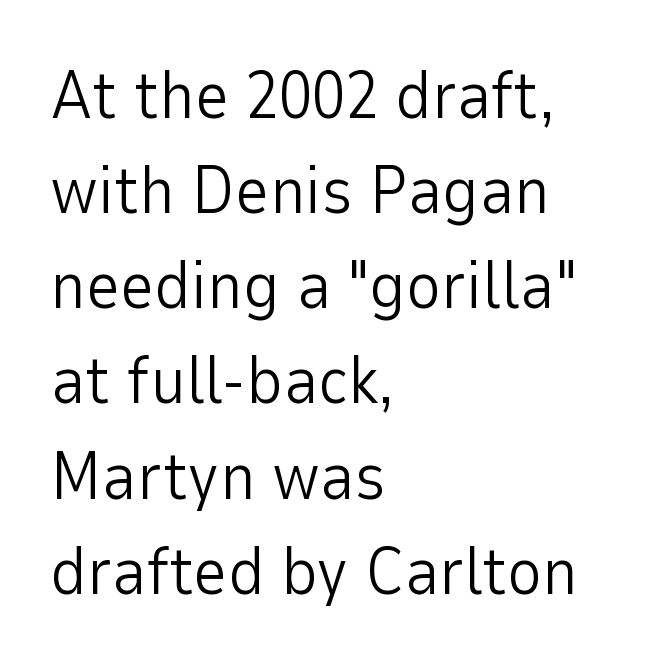
{"serif": "no", "italic": "no", "bold": "no", "weight": "light", "width": "normal", "stroke_contrast": "low", "x_height": "medium", "monospaced": "no", "underline": "no", "align": "left", "line_spacing": "normal", "line_spacing_ratio": 1.42, "letter_spacing": "normal", "letter_spacing_em": 0.0, "glyph_px": 67}
